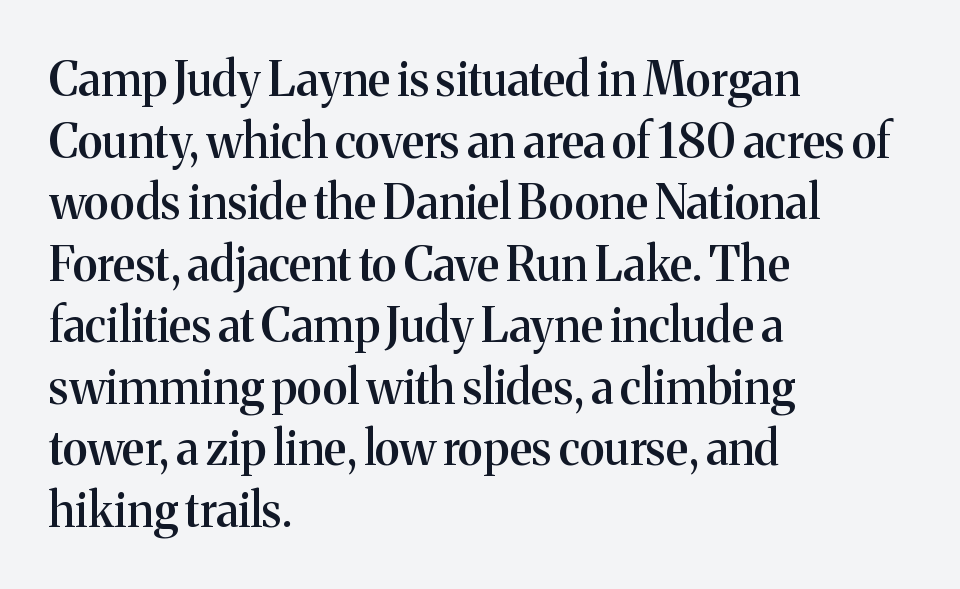
{"serif": "yes", "italic": "no", "bold": "semi", "weight": "semibold", "width": "normal", "stroke_contrast": "medium", "x_height": "medium", "monospaced": "no", "underline": "no", "align": "left", "line_spacing": "normal", "line_spacing_ratio": 1.31, "letter_spacing": "normal", "letter_spacing_em": 0.0, "glyph_px": 47}
